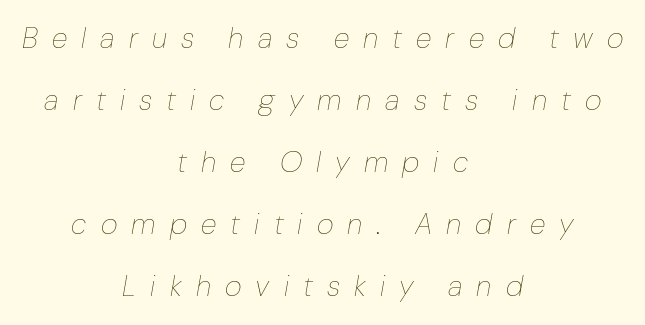
The image shows 29 px thin type, italic (leaning right); set centered, loose line spacing (2.14x), unusually wide letter spacing (+0.49 em), not underlined; low stroke contrast and a medium x-height.
